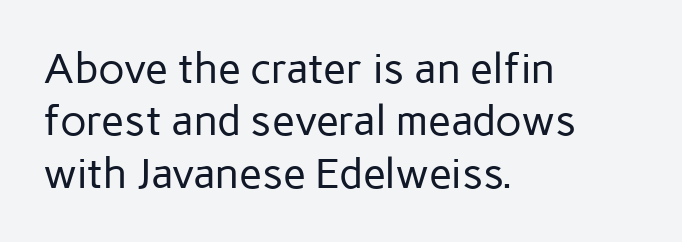
Unmarked baselines from the first word to the last. The face used here is proportionally spaced, like ordinary book or web type. Whoever set this chose a conventional vertical rhythm. Nothing unusual about the tracking: characters are spaced as the font intends. Ordinary non-slanted type is in use. Look at the bottom of the vertical strokes: they stop flat, with no serifs.
